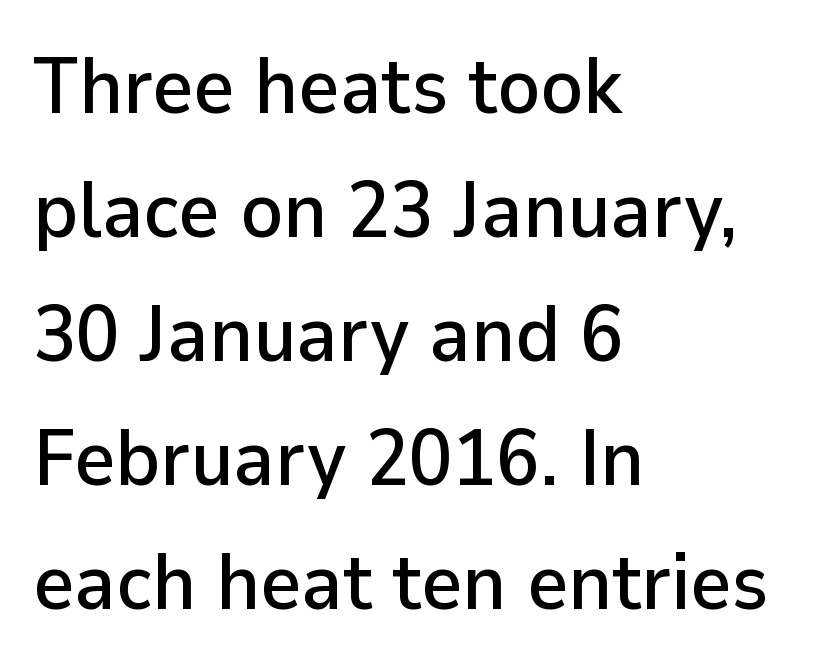
Is the letter spacing exaggerated? No — it looks like the ordinary default. If you drew a ruler down the left edge, every line would touch it. No feet cap the strokes, marking this as sans-serif type. Regarding leading, the lines here are spaced in the standard way. No italicization has been applied; the sample stays upright. Each row of text sits above clean, open space.
